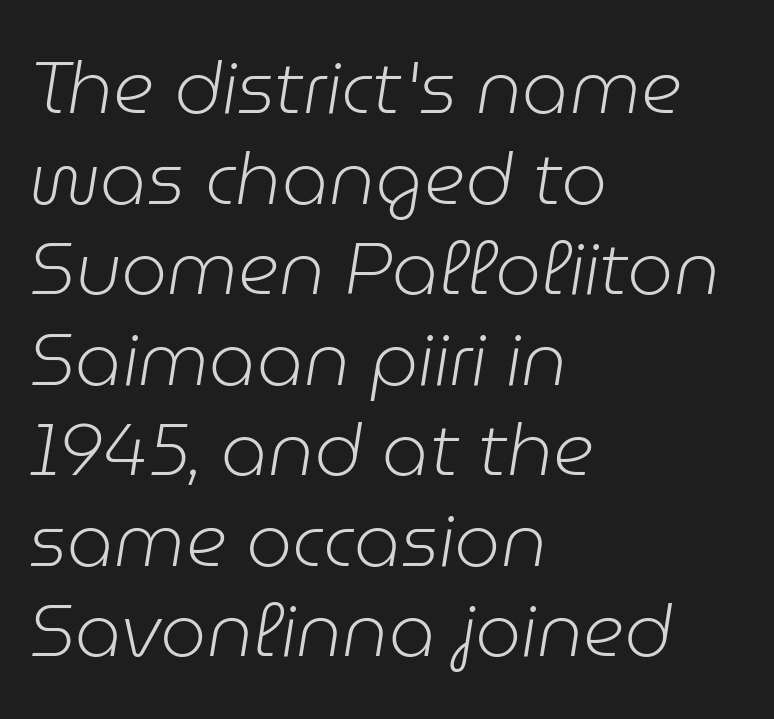
On a weight scale, this lands at 450 or below. This sample is left-justified, so line endings fall wherever the words run out. Think of a printed novel: that variable character pitch is what you see here. The strip under each line holds only bare page.
